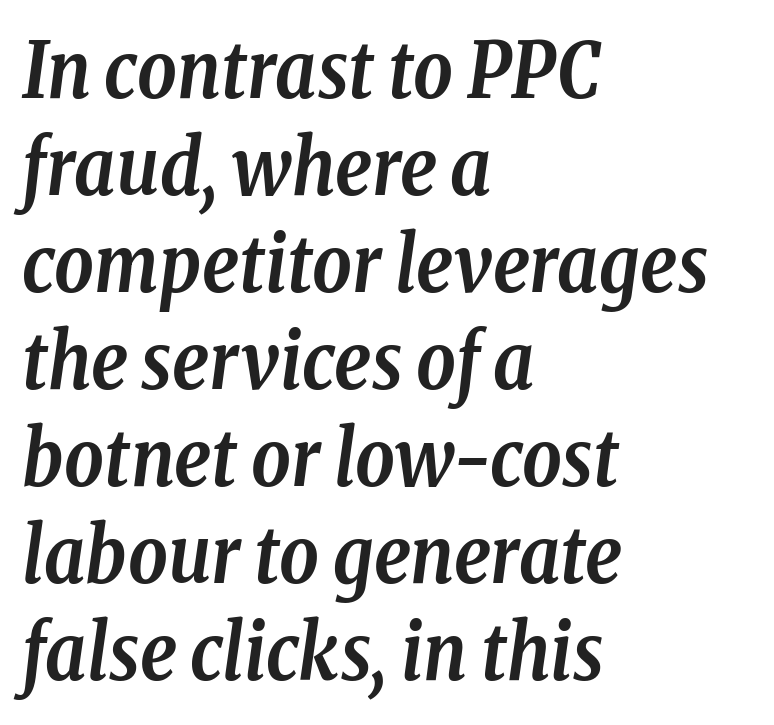
The image shows 77 px semibold, condensed serif type, italic (leaning right); set left-aligned, normal line spacing (1.26x), normal letter spacing, not underlined; low stroke contrast and a medium x-height.
